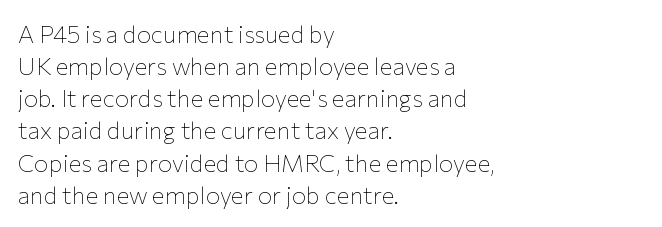
The strip under each line holds only bare page. You could call the tracking neutral — neither tight nor loose. Where is the straight margin? On the left. Upright lettering throughout. The weight tops out at a normal text grade.
